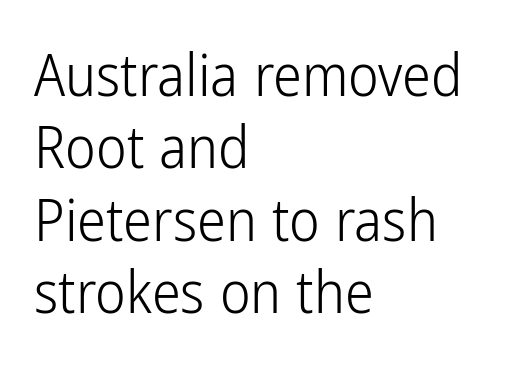
The lettering holds an erect, upright posture throughout. The gap between lines stays unmarked. The rendering uses natural spacing where letterforms have individual widths. Line beginnings align vertically; line endings do not. The designer went with a sans here, leaving each stem footless. Stems and bowls with no extra thickness — not bold.
